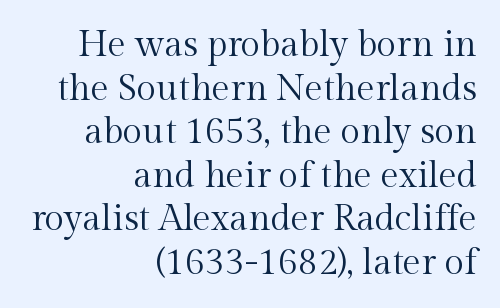
Default kerning and tracking; the words read as compact shapes. The area under the type is left untouched. One-word summary of the alignment: right. Proportional: the letters do not fall into vertical columns.
